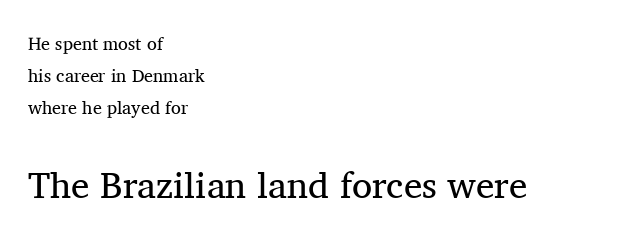
Note the varied advance widths — an 'i' is clearly narrower than an 'm'. Look at the glyph heights: the lower group is clearly the bigger setting. A typesetter would mark this as roman, not italic. A quiet, ordinary-to-light weight characterises the typeface. Nothing unusual about the tracking: characters are spaced as the font intends.
